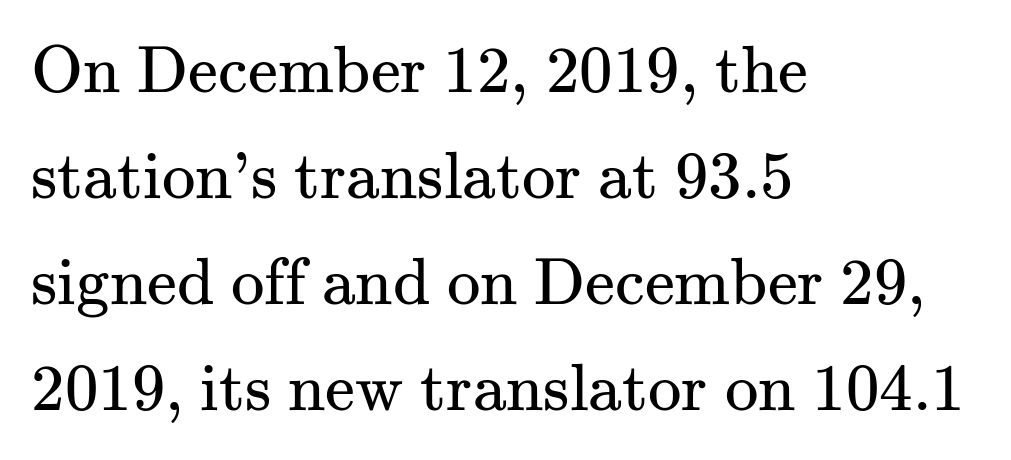
The image shows 67 px regular-weight serif type, upright; set left-aligned, normal line spacing (1.58x), normal letter spacing, not underlined; medium stroke contrast and a small x-height.
